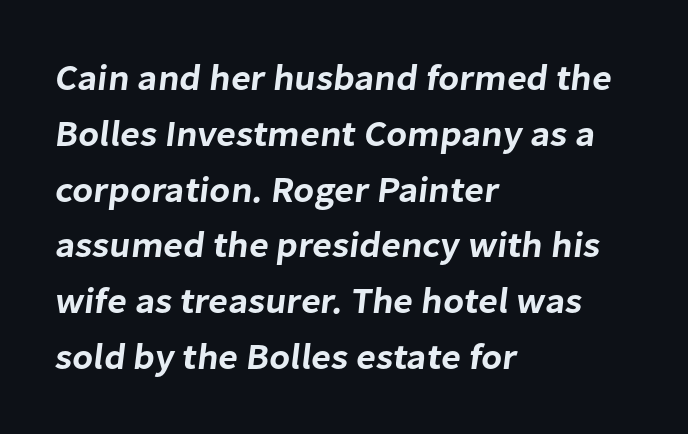
{"serif": "no", "width": "normal", "stroke_contrast": "low", "x_height": "medium", "monospaced": "no", "underline": "no", "align": "left", "line_spacing": "normal", "line_spacing_ratio": 1.55, "letter_spacing": "normal", "letter_spacing_em": 0.0, "glyph_px": 36}
